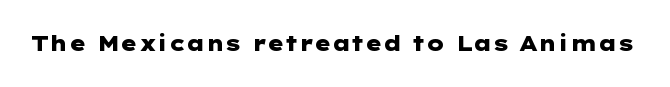
The image shows 21 px bold type, upright; set normal letter spacing, not underlined.
